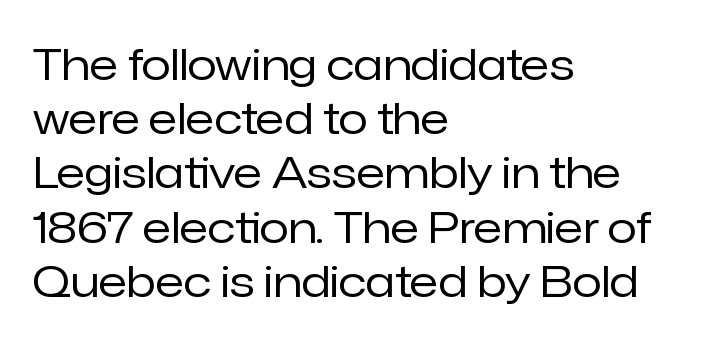
Q: Is the text bold? A: No.
Q: Is the text italic (slanted)? A: No, it is upright.
Q: Is the typeface a serif or a sans-serif typeface? A: Sans-serif.
Q: Is the text underlined? A: No.
Q: How is the paragraph aligned? A: Left-aligned.
Q: Is the spacing between letters normal or unusually wide? A: Normal.
Q: Is the spacing between lines tight, normal or loose? A: Normal.
Q: Width (condensed, normal, or wide)? A: Normal.
Q: Stroke contrast? A: Low.
Q: x-height? A: Medium.
Q: Monospaced? A: No.
